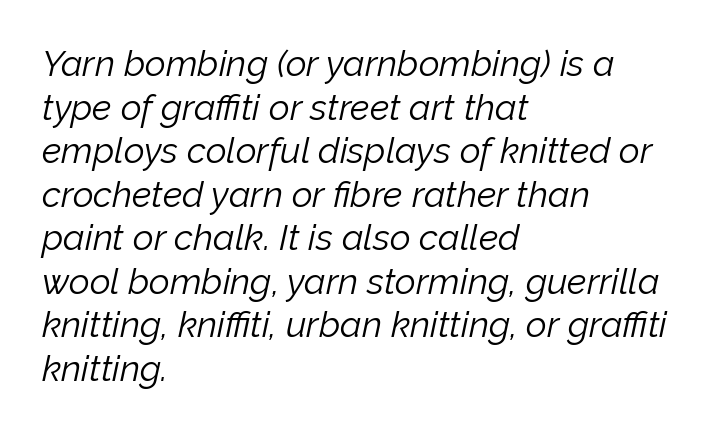
Q: Is the text bold? A: No.
Q: Is the text italic (slanted)? A: Yes, it leans right by about 12 degrees.
Q: Is the text underlined? A: No.
Q: How is the paragraph aligned? A: Left-aligned.
Q: Is the spacing between letters normal or unusually wide? A: Normal.
Q: Width (condensed, normal, or wide)? A: Normal.
Q: Stroke contrast? A: Low.
Q: x-height? A: Medium.
Q: Monospaced? A: No.
